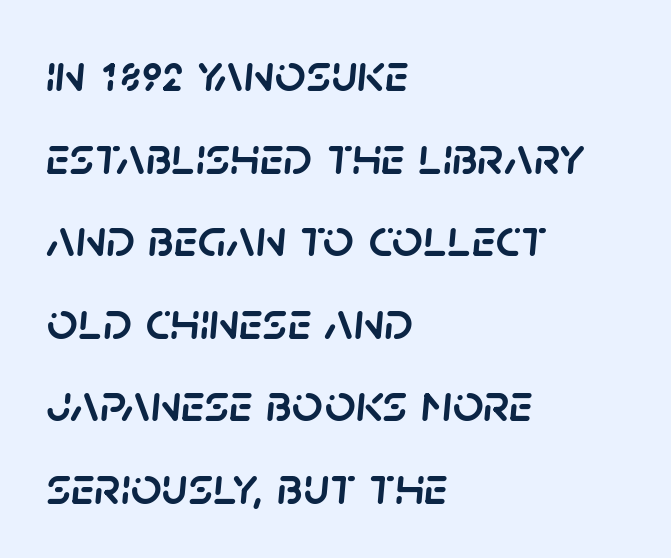
{"italic": "yes", "lean": "right", "slant_degrees": 5, "width": "normal", "stroke_contrast": "low", "x_height": "large", "monospaced": "no", "underline": "no", "align": "left", "line_spacing": "normal", "line_spacing_ratio": 1.53, "letter_spacing": "normal", "letter_spacing_em": 0.0, "glyph_px": 54}
